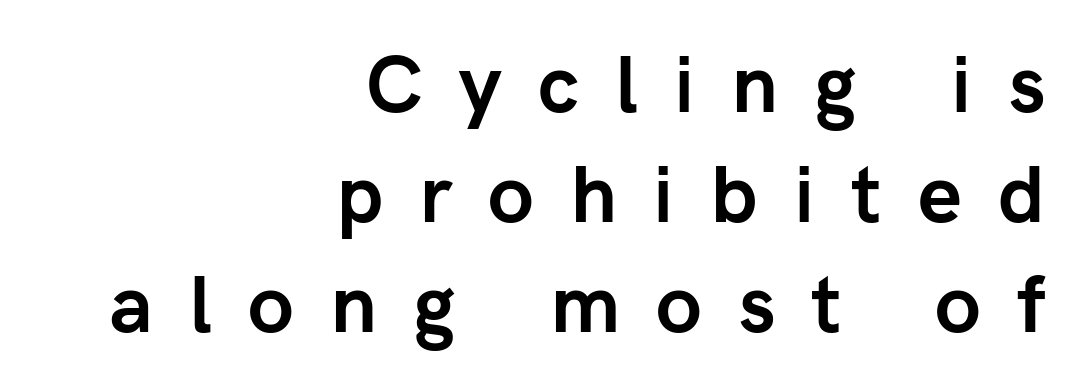
Q: Is the text bold? A: Yes.
Q: Is the text italic (slanted)? A: No, it is upright.
Q: Is the typeface a serif or a sans-serif typeface? A: Sans-serif.
Q: Is the text underlined? A: No.
Q: How is the paragraph aligned? A: Right-aligned.
Q: Is the spacing between letters normal or unusually wide? A: Unusually wide.
Q: Is the spacing between lines tight, normal or loose? A: Normal.
Q: Width (condensed, normal, or wide)? A: Normal.
Q: Stroke contrast? A: Low.
Q: x-height? A: Medium.
Q: Monospaced? A: No.
